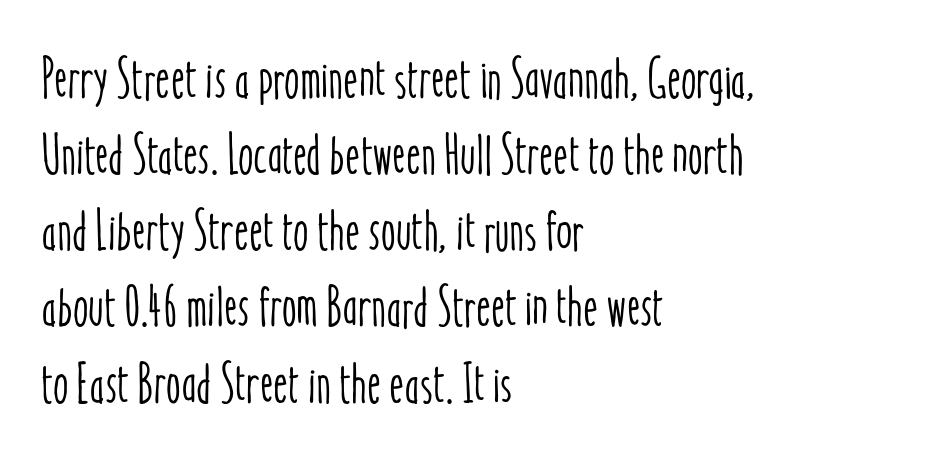
Is the block centered? No — it sits flush against the left margin. Summary of vertical rhythm: regular, with standard interline spacing. Looks like regular typesetting: each glyph gets only the width it needs. Glance below the letters and you will spot only blank space. This is roman type, the default non-slanted kind. Spacing between characters is what you'd get straight out of the box.
